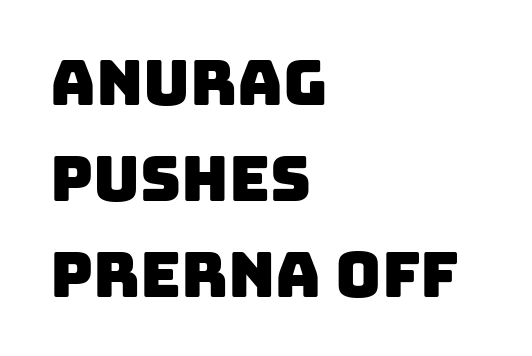
The image shows 63 px sans-serif type; set left-aligned, normal line spacing (1.52x), normal letter spacing, not underlined; low stroke contrast and a large x-height.
